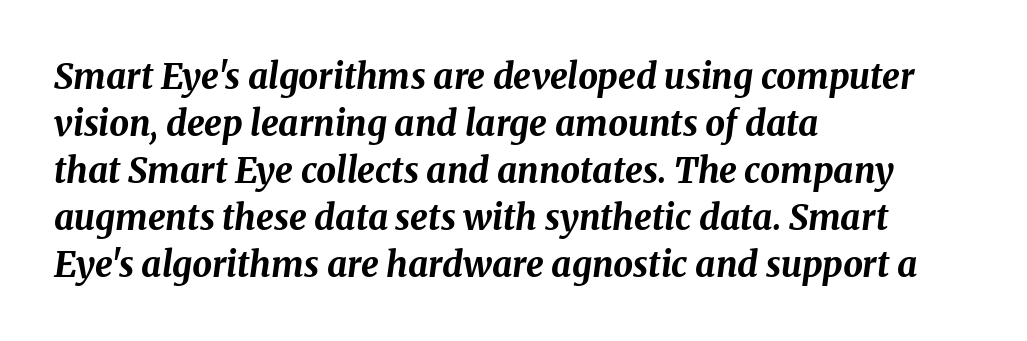
As a designer I'd log this as weight 700, bold. The rag falls on the right side of this text block. Nobody touched the tracking dial on this one. Quick note: italic. Character widths vary here, with narrow letters taking less room than wide ones.
